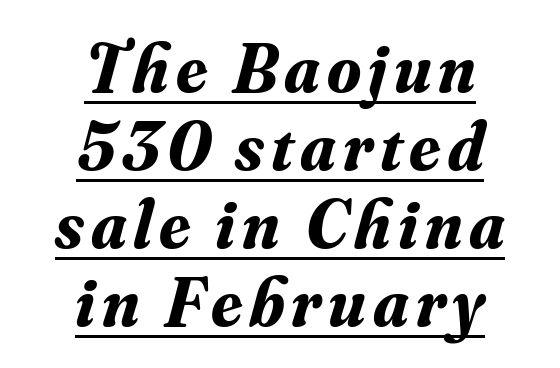
Q: Is the text bold? A: Yes.
Q: Is the text italic (slanted)? A: Yes, it leans right by about 16 degrees.
Q: Is the typeface a serif or a sans-serif typeface? A: Serif.
Q: Is the text underlined? A: Yes.
Q: How is the paragraph aligned? A: Centered.
Q: Is the spacing between lines tight, normal or loose? A: Tight.
Q: Width (condensed, normal, or wide)? A: Normal.
Q: Stroke contrast? A: Medium.
Q: x-height? A: Small.
Q: Monospaced? A: No.
